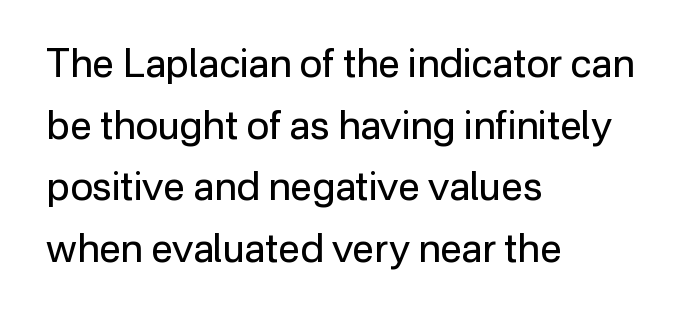
{"serif": "no", "italic": "no", "bold": "no", "weight": "regular", "width": "normal", "stroke_contrast": "low", "x_height": "medium", "monospaced": "no", "underline": "no", "align": "left", "line_spacing": "normal", "line_spacing_ratio": 1.58, "letter_spacing": "normal", "letter_spacing_em": 0.0, "glyph_px": 39}
